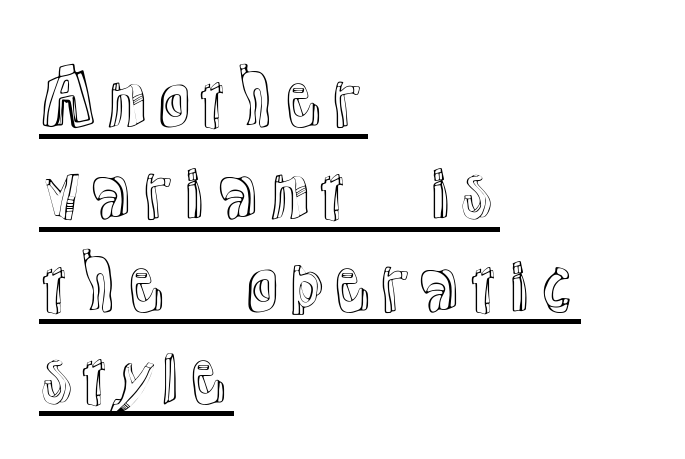
The image shows 71 px text type, upright; set left-aligned, normal line spacing (1.3x), normal letter spacing, underlined; a medium x-height.
